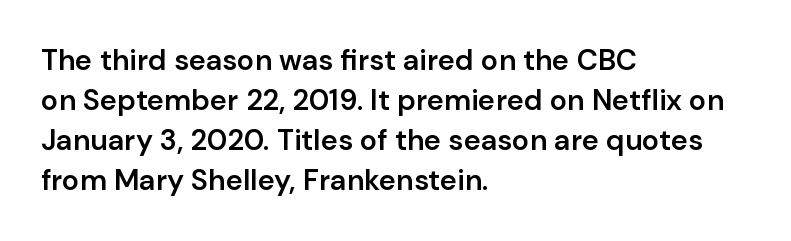
These lines carry some extra weight — a demibold, not a full bold. Successive baselines arrive at the customary interval. Character widths vary here, with narrow letters taking less room than wide ones. Plain, unruled lines of type.
